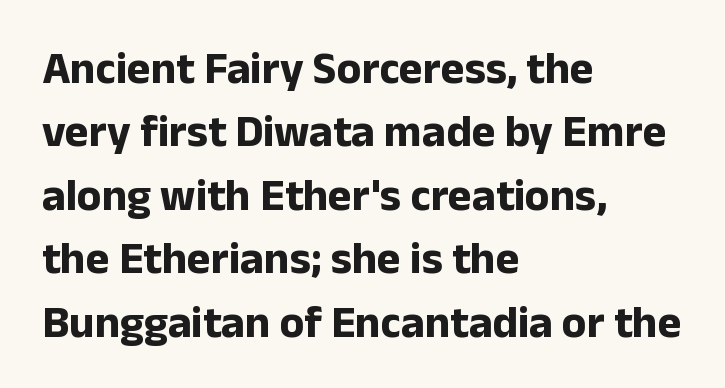
{"serif": "no", "italic": "no", "bold": "yes", "weight": "bold", "width": "normal", "stroke_contrast": "low", "x_height": "medium", "monospaced": "no", "underline": "no", "align": "left", "line_spacing": "normal", "line_spacing_ratio": 1.41, "letter_spacing": "normal", "letter_spacing_em": 0.0, "glyph_px": 45}
